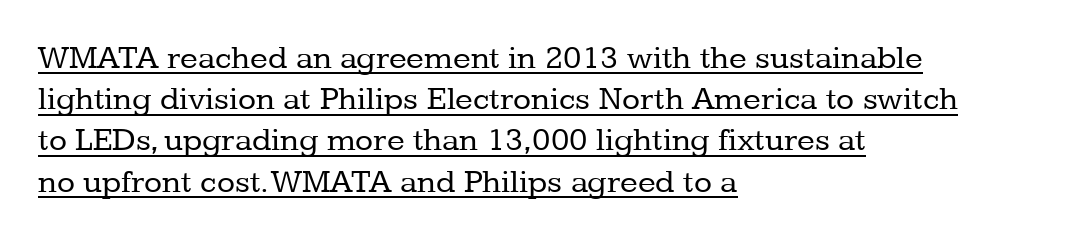
{"serif": "yes", "italic": "no", "bold": "no", "weight": "regular", "width": "normal", "stroke_contrast": "low", "x_height": "medium", "monospaced": "no", "underline": "yes", "align": "left", "line_spacing": "normal", "line_spacing_ratio": 1.25, "letter_spacing": "normal", "letter_spacing_em": 0.0, "glyph_px": 33}
